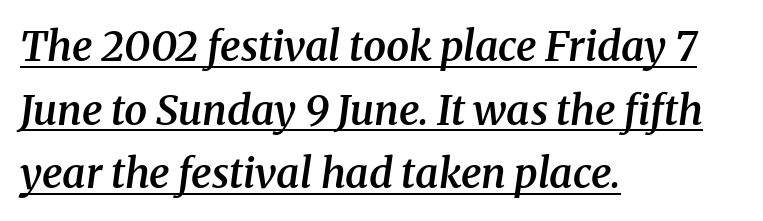
{"serif": "yes", "italic": "yes", "lean": "right", "slant_degrees": 8, "bold": "semi", "weight": "semibold", "width": "normal", "stroke_contrast": "medium", "x_height": "medium", "monospaced": "no", "underline": "yes", "align": "left", "line_spacing": "normal", "line_spacing_ratio": 1.55, "letter_spacing": "normal", "letter_spacing_em": 0.0, "glyph_px": 41}
